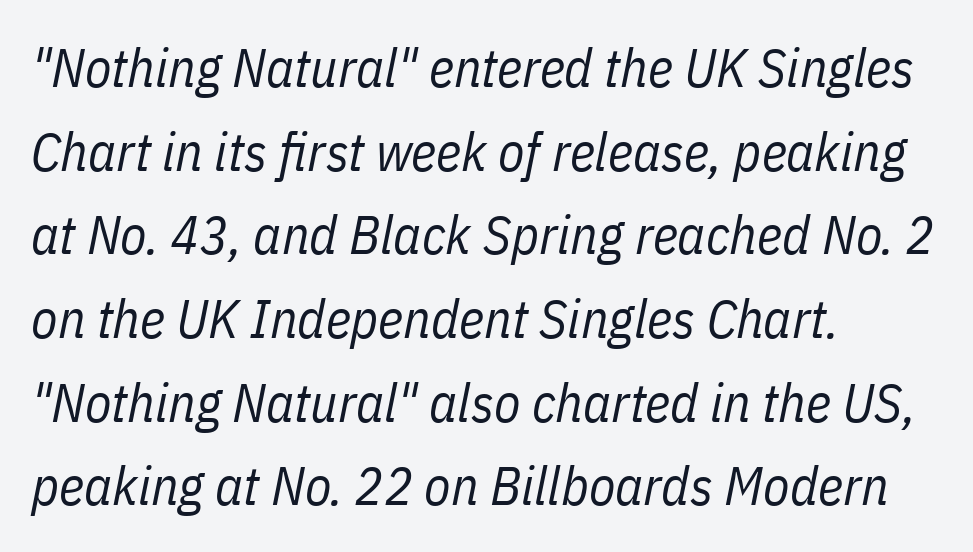
Q: Is the text bold? A: No.
Q: Is the text italic (slanted)? A: Yes, it leans right by about 11 degrees.
Q: Is the text underlined? A: No.
Q: How is the paragraph aligned? A: Left-aligned.
Q: Is the spacing between letters normal or unusually wide? A: Normal.
Q: Is the spacing between lines tight, normal or loose? A: Normal.
Q: Width (condensed, normal, or wide)? A: Condensed.
Q: Stroke contrast? A: Low.
Q: x-height? A: Medium.
Q: Monospaced? A: No.
